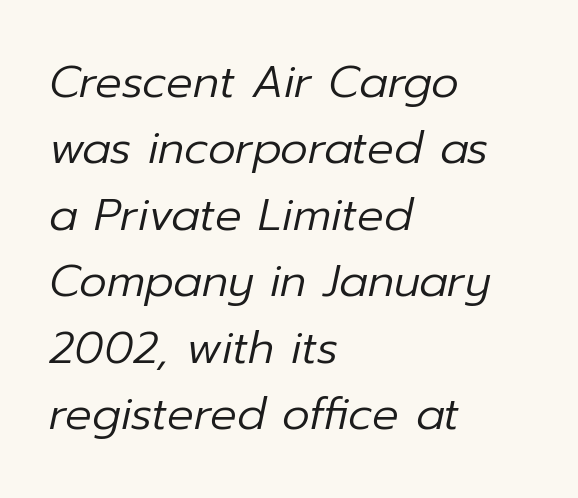
The image shows 44 px regular-weight type, italic (leaning right); set left-aligned, normal line spacing (1.51x), normal letter spacing, not underlined; low stroke contrast and a medium x-height.
